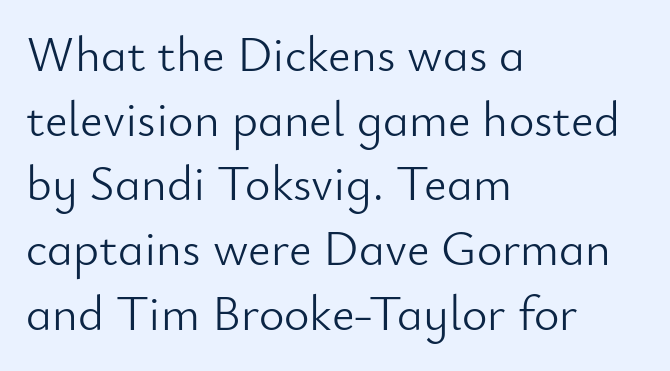
Q: Is the text bold? A: No.
Q: Is the text italic (slanted)? A: No, it is upright.
Q: Is the typeface a serif or a sans-serif typeface? A: Sans-serif.
Q: Is the text underlined? A: No.
Q: How is the paragraph aligned? A: Left-aligned.
Q: Is the spacing between letters normal or unusually wide? A: Normal.
Q: Is the spacing between lines tight, normal or loose? A: Normal.
Q: Width (condensed, normal, or wide)? A: Normal.
Q: Stroke contrast? A: Low.
Q: x-height? A: Small.
Q: Monospaced? A: No.
